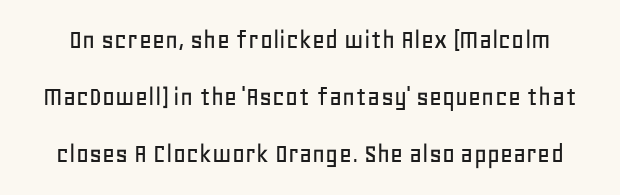
The image shows 28 px sans-serif type, upright; set loose line spacing (2.04x), normal letter spacing, not underlined; low stroke contrast and a large x-height.
